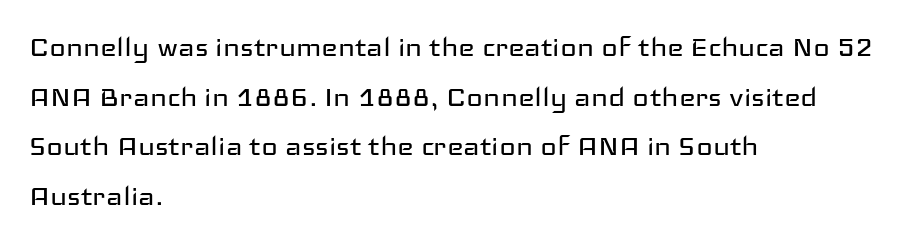
The image shows 35 px regular-weight, wide sans-serif type, upright; set left-aligned, normal line spacing (1.42x), normal letter spacing, not underlined; low stroke contrast and a medium x-height.
